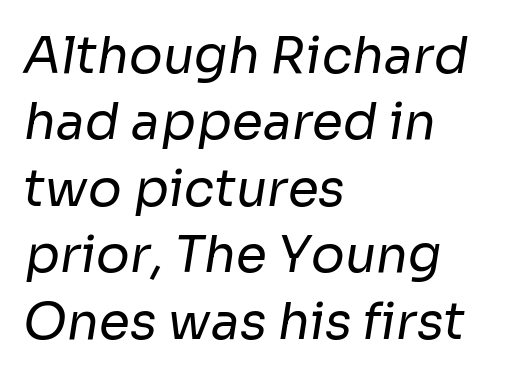
Q: Is the text bold? A: No.
Q: Is the typeface a serif or a sans-serif typeface? A: Sans-serif.
Q: Is the text underlined? A: No.
Q: How is the paragraph aligned? A: Left-aligned.
Q: Is the spacing between letters normal or unusually wide? A: Normal.
Q: Is the spacing between lines tight, normal or loose? A: Normal.
Q: Width (condensed, normal, or wide)? A: Normal.
Q: Stroke contrast? A: Low.
Q: x-height? A: Medium.
Q: Monospaced? A: No.
